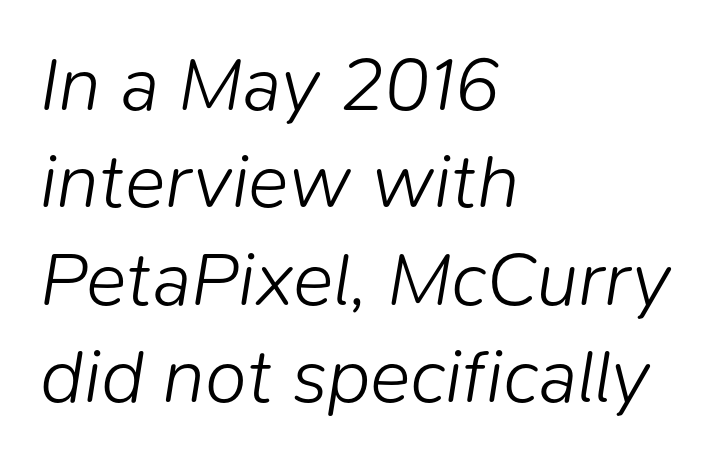
{"italic": "yes", "lean": "right", "slant_degrees": 9, "bold": "no", "weight": "light", "width": "normal", "stroke_contrast": "low", "x_height": "medium", "monospaced": "no", "underline": "no", "align": "left", "line_spacing": "normal", "line_spacing_ratio": 1.28, "letter_spacing": "normal", "letter_spacing_em": 0.0, "glyph_px": 76}
